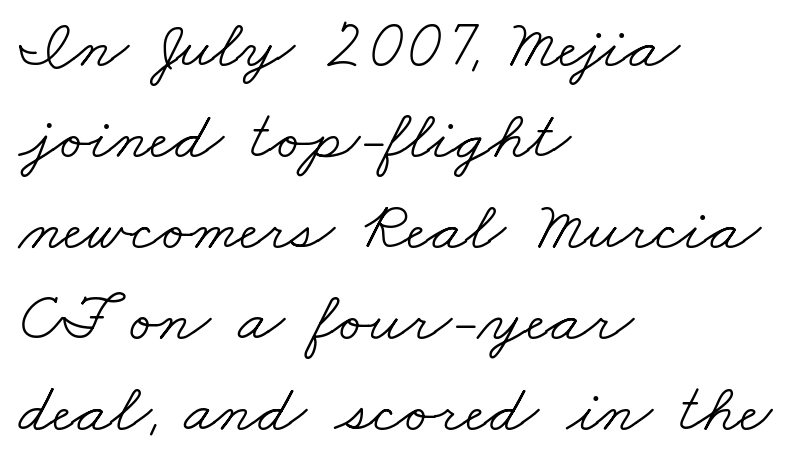
The image shows 69 px light, wide serif type; set left-aligned, normal line spacing (1.32x), normal letter spacing, not underlined; low stroke contrast and a small x-height.
